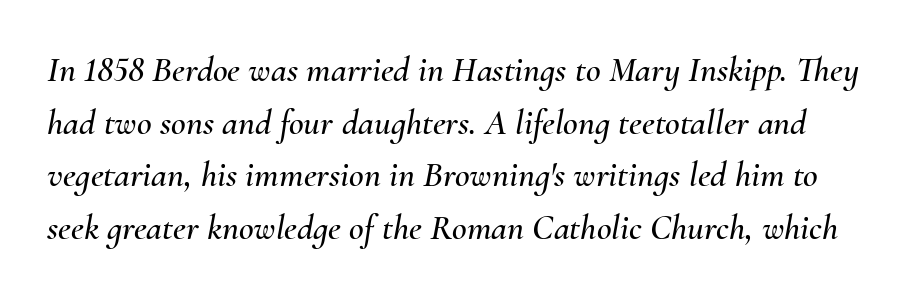
Descenders hang freely into open space. A typesetter would call this leading conventional body-copy spacing. The whole block is typeset with a tilt. The letters advance in unequal steps, a hallmark of proportional type. Compared with typical body copy, the letter spacing here is the same.
